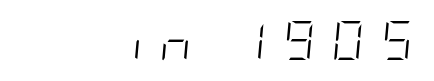
{"italic": "yes", "lean": "right", "slant_degrees": 5, "bold": "no", "weight": "light", "width": "condensed", "stroke_contrast": "low", "x_height": "large", "underline": "no", "letter_spacing": "wide", "letter_spacing_em": 0.44, "glyph_px": 39}
